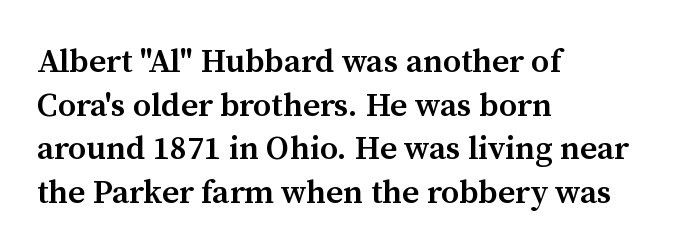
Does extra space separate the letters? No, they use regular spacing. The lettering holds an erect, upright posture throughout. Summary of vertical rhythm: regular, with standard interline spacing. Layout note: lines flush left. Type without underlining.
